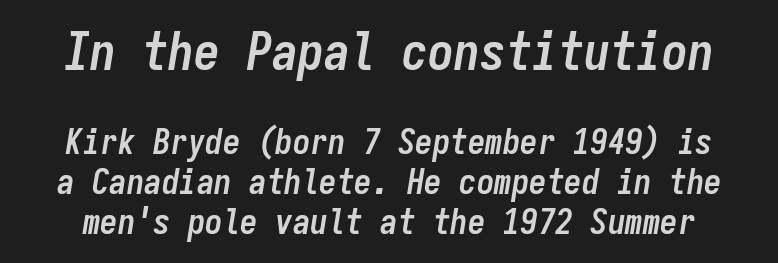
This is oblique type, the kind used for emphasis or titles. Visually, the top section dominates because its glyphs are scaled up. Lines of text with bare space underneath. How would I describe the line gaps? Narrow and economical. Students, note that the glyphs here touch the page at normal intervals. The strokes are fattened all the way to bold.
